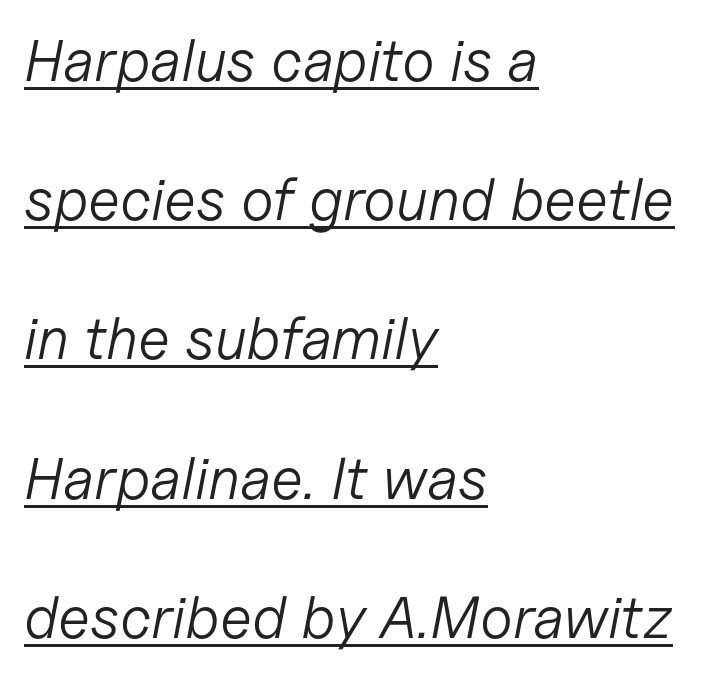
All the whitespace from short lines collects on the right. Caption: lettering with a line underneath. Heft: none added — not bold. A great deal of white space separates one row of letters from the next. How are the letters spaced? Ordinarily, with no added tracking.
